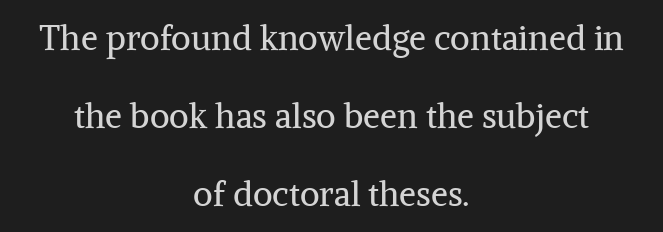
Q: Is the text bold? A: No.
Q: Is the text italic (slanted)? A: No, it is upright.
Q: Is the typeface a serif or a sans-serif typeface? A: Serif.
Q: Is the text underlined? A: No.
Q: How is the paragraph aligned? A: Centered.
Q: Is the spacing between letters normal or unusually wide? A: Normal.
Q: Is the spacing between lines tight, normal or loose? A: Loose.
Q: Width (condensed, normal, or wide)? A: Normal.
Q: Stroke contrast? A: Medium.
Q: x-height? A: Medium.
Q: Monospaced? A: No.
